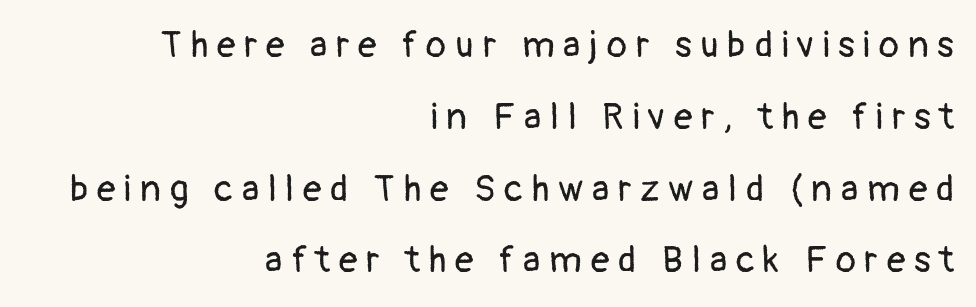
The letters advance in unequal steps, a hallmark of proportional type. Stroke terminals: plain, sans-serif. Short and long lines alike share a common ending point at right. This sample uses expanded letter spacing, leaving extra air between glyphs. Check under the words: just untouched page. Every character sits straight up, as roman type does.
